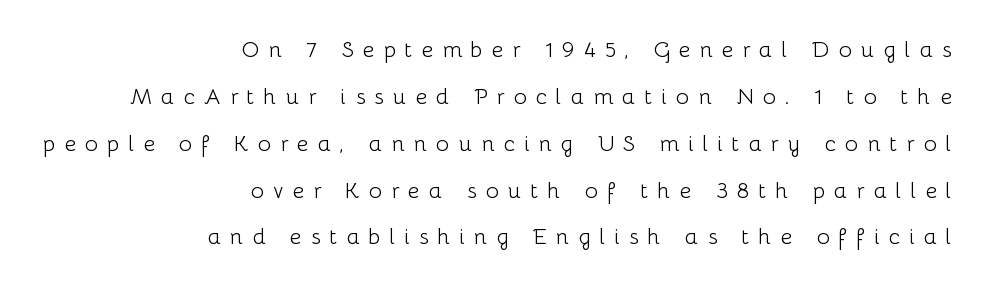
The image shows 22 px text type, upright; set right-aligned, loose line spacing (2.13x), unusually wide letter spacing (+0.41 em), not underlined.
